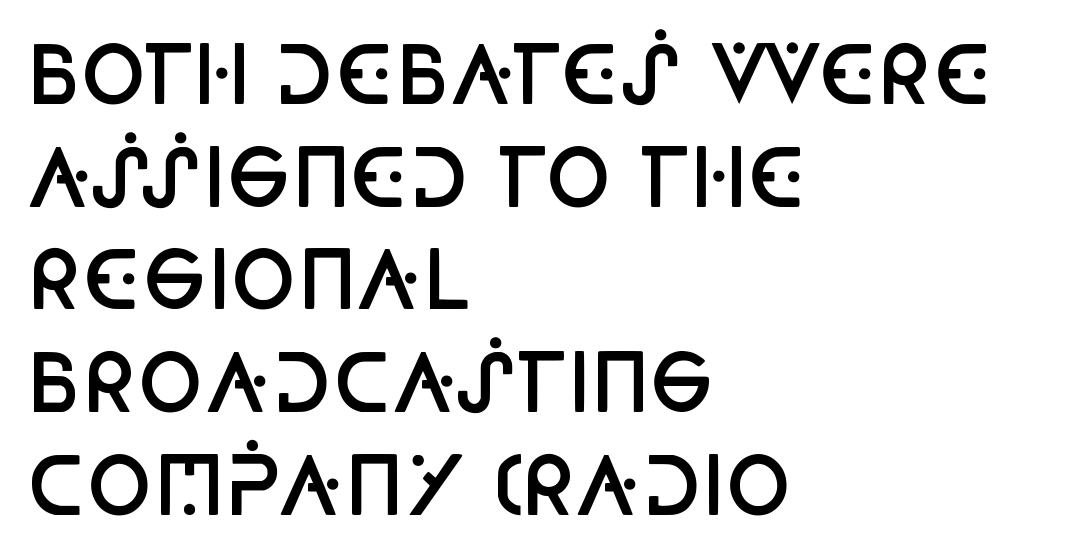
Q: Is the text bold? A: Semi-bold.
Q: Is the text italic (slanted)? A: No, it is upright.
Q: Is the typeface a serif or a sans-serif typeface? A: Sans-serif.
Q: Is the text underlined? A: No.
Q: How is the paragraph aligned? A: Left-aligned.
Q: Is the spacing between letters normal or unusually wide? A: Normal.
Q: Is the spacing between lines tight, normal or loose? A: Normal.
Q: Width (condensed, normal, or wide)? A: Condensed.
Q: Stroke contrast? A: Low.
Q: x-height? A: Large.
Q: Monospaced? A: No.
